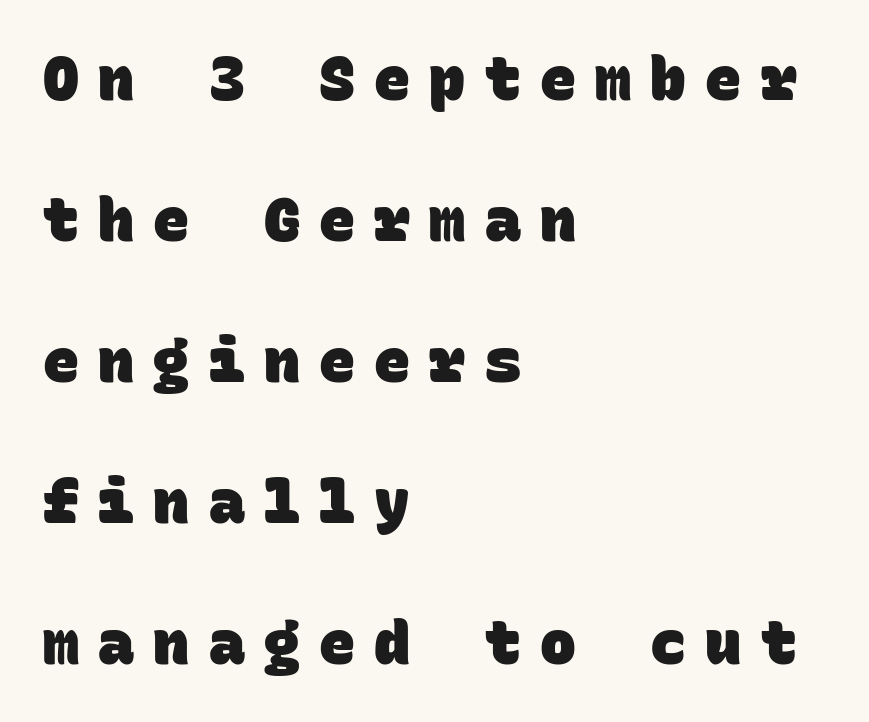
The image shows 60 px heavy sans-serif type, monospaced; set left-aligned, loose line spacing (2.35x), unusually wide letter spacing (+0.32 em), not underlined; low stroke contrast and a large x-height.
